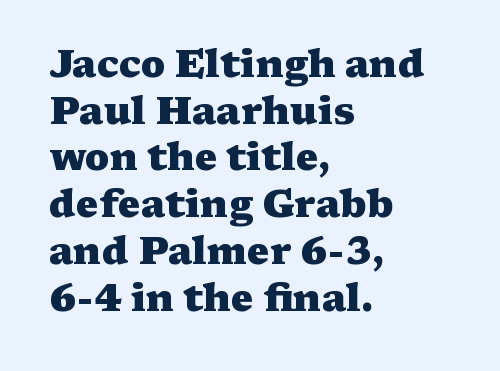
Q: Is the text bold? A: Yes.
Q: Is the text italic (slanted)? A: No, it is upright.
Q: Is the typeface a serif or a sans-serif typeface? A: Serif.
Q: Is the text underlined? A: No.
Q: How is the paragraph aligned? A: Left-aligned.
Q: Is the spacing between letters normal or unusually wide? A: Normal.
Q: Width (condensed, normal, or wide)? A: Wide.
Q: Stroke contrast? A: Medium.
Q: x-height? A: Medium.
Q: Monospaced? A: No.
